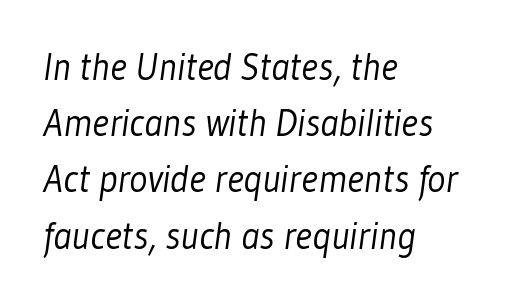
Q: Is the text bold? A: No.
Q: Is the typeface a serif or a sans-serif typeface? A: Sans-serif.
Q: Is the text underlined? A: No.
Q: How is the paragraph aligned? A: Left-aligned.
Q: Is the spacing between letters normal or unusually wide? A: Normal.
Q: Is the spacing between lines tight, normal or loose? A: Normal.
Q: Width (condensed, normal, or wide)? A: Condensed.
Q: Stroke contrast? A: Low.
Q: x-height? A: Medium.
Q: Monospaced? A: No.
